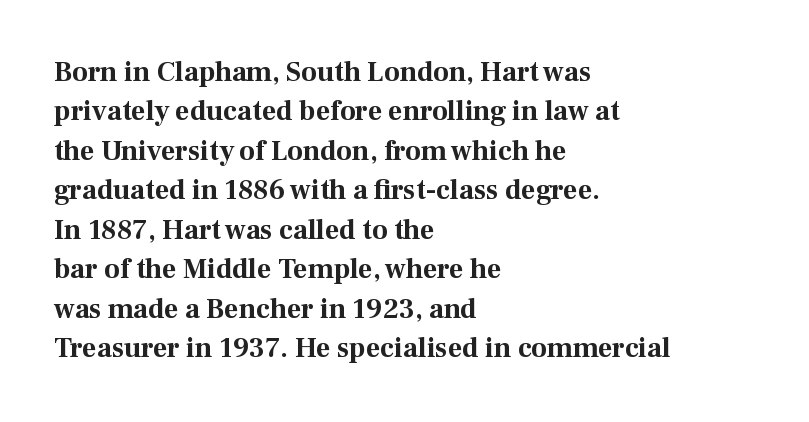
Visually the block forms a straight wall on the left and a jagged coastline on the right. Is this a sans? No — the strokes have serifs. No italicization has been applied; the sample stays upright. Pretty heavy lettering here — definitely bold. Each new line begins a customary step beneath the previous one.
